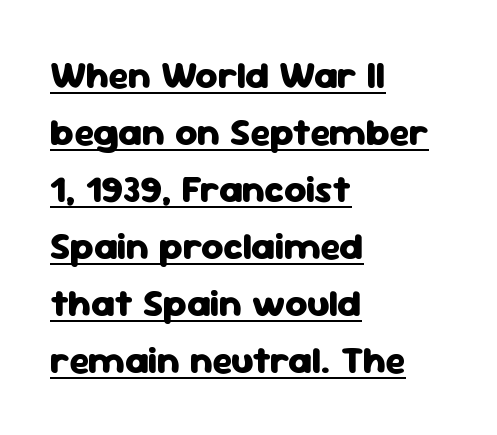
{"serif": "no", "italic": "no", "bold": "yes", "weight": "heavy", "width": "normal", "stroke_contrast": "low", "x_height": "medium", "monospaced": "no", "underline": "yes", "align": "left", "line_spacing": "normal", "line_spacing_ratio": 1.5, "letter_spacing": "normal", "letter_spacing_em": 0.0, "glyph_px": 38}
